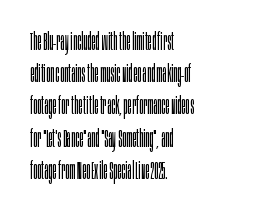
Q: Is the text bold? A: No.
Q: Is the text italic (slanted)? A: No, it is upright.
Q: Is the text underlined? A: No.
Q: How is the paragraph aligned? A: Left-aligned.
Q: Is the spacing between letters normal or unusually wide? A: Normal.
Q: Is the spacing between lines tight, normal or loose? A: Normal.
